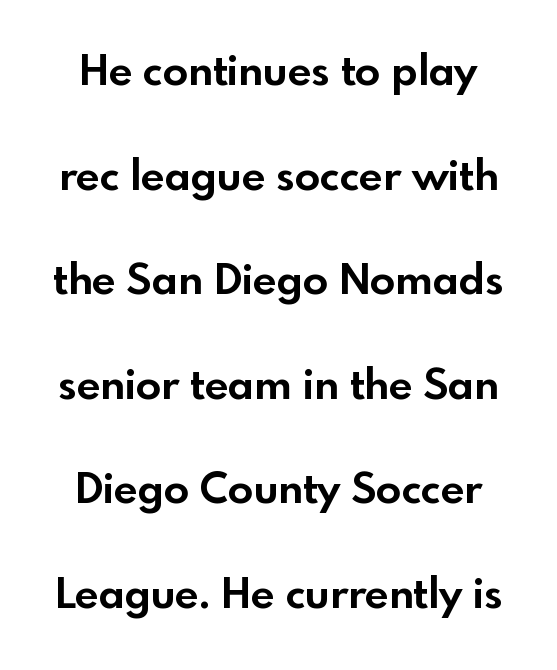
Q: Is the text bold? A: Yes.
Q: Is the text italic (slanted)? A: No, it is upright.
Q: Is the typeface a serif or a sans-serif typeface? A: Sans-serif.
Q: Is the text underlined? A: No.
Q: Is the spacing between letters normal or unusually wide? A: Normal.
Q: Is the spacing between lines tight, normal or loose? A: Loose.
Q: Width (condensed, normal, or wide)? A: Normal.
Q: x-height? A: Small.
Q: Monospaced? A: No.
